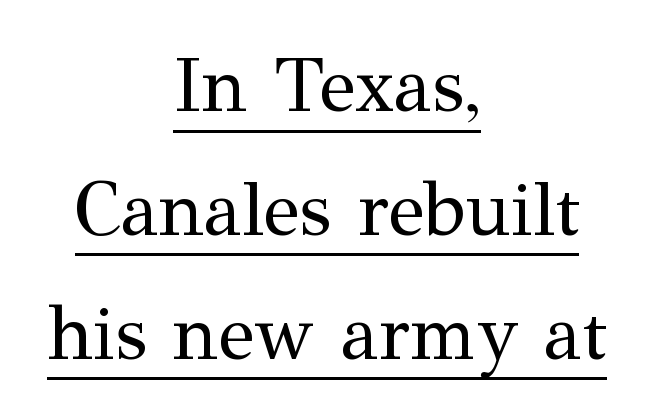
Q: Is the text bold? A: No.
Q: Is the text italic (slanted)? A: No, it is upright.
Q: Is the typeface a serif or a sans-serif typeface? A: Serif.
Q: Is the text underlined? A: Yes.
Q: How is the paragraph aligned? A: Centered.
Q: Is the spacing between letters normal or unusually wide? A: Normal.
Q: Is the spacing between lines tight, normal or loose? A: Normal.
Q: Width (condensed, normal, or wide)? A: Normal.
Q: Stroke contrast? A: Medium.
Q: x-height? A: Medium.
Q: Monospaced? A: No.
